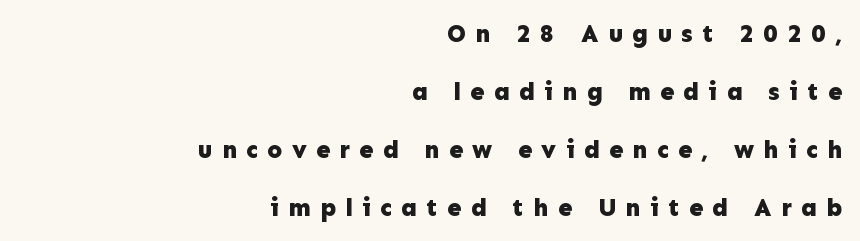
{"italic": "no", "bold": "yes", "underline": "no", "align": "right", "line_spacing": "loose", "line_spacing_ratio": 2.32, "letter_spacing": "wide", "letter_spacing_em": 0.37, "glyph_px": 25}
